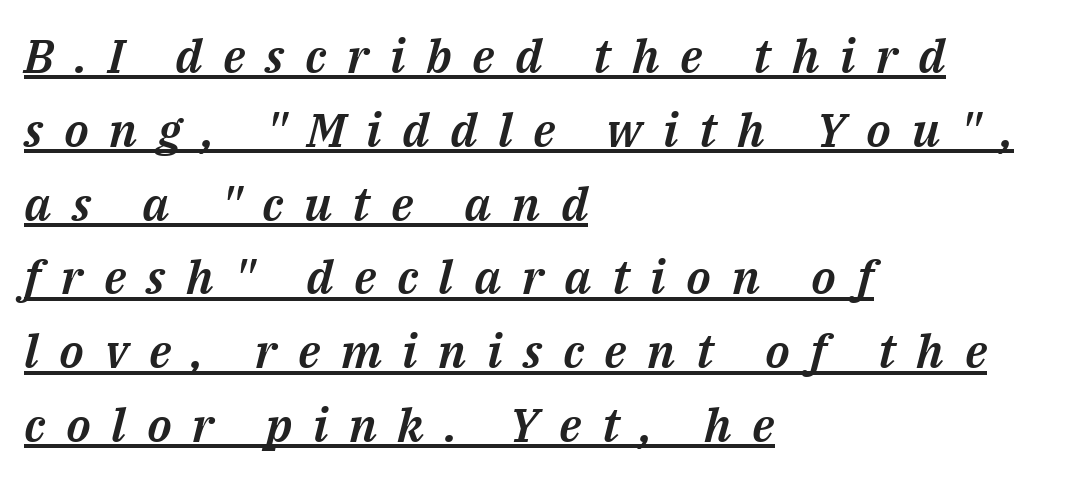
{"italic": "yes", "lean": "right", "slant_degrees": 14, "width": "normal", "stroke_contrast": "medium", "x_height": "medium", "monospaced": "no", "underline": "yes", "align": "left", "line_spacing": "normal", "line_spacing_ratio": 1.57, "letter_spacing": "wide", "letter_spacing_em": 0.44, "glyph_px": 47}
